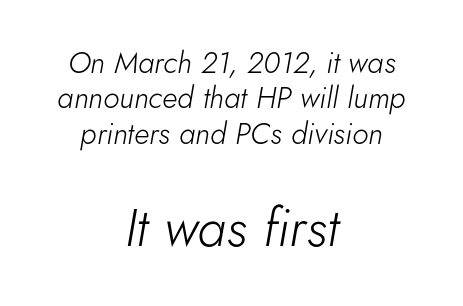
Q: Is the text bold? A: No.
Q: Is the text italic (slanted)? A: Yes, it leans right by about 5 degrees.
Q: Is the text underlined? A: No.
Q: How is the paragraph aligned? A: Centered.
Q: Is the spacing between letters normal or unusually wide? A: Normal.
Q: Which block of text is set in a larger size, the first (top) or the second (bottom)? A: The second (bottom) one.
Q: Width (condensed, normal, or wide)? A: Normal.
Q: Stroke contrast? A: Low.
Q: x-height? A: Small.
Q: Monospaced? A: No.
